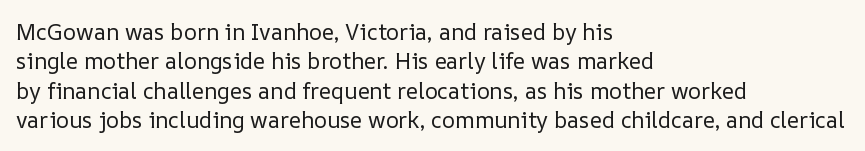
Caption: face not bold, strokes unweighted. Whoever set this chose a conventional vertical rhythm. This sample uses plain, unmodified letter spacing. The lettering stays uniformly vertical, giving the passage a roman look. Rule under the text: the space is simply empty.
